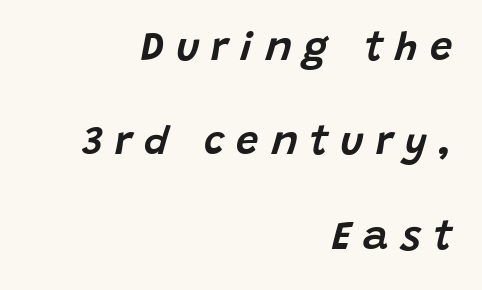
The image shows 40 px text type, italic (leaning right); set right-aligned, loose line spacing (2.36x), unusually wide letter spacing (+0.3 em), not underlined; low stroke contrast and a large x-height.
